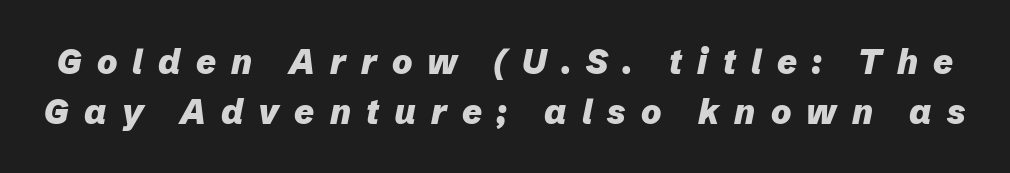
Q: Is the text bold? A: Yes.
Q: Is the text italic (slanted)? A: Yes, it leans right by about 12 degrees.
Q: Is the text underlined? A: No.
Q: Is the spacing between letters normal or unusually wide? A: Unusually wide.
Q: Is the spacing between lines tight, normal or loose? A: Normal.
Q: Width (condensed, normal, or wide)? A: Normal.
Q: Stroke contrast? A: Low.
Q: x-height? A: Medium.
Q: Monospaced? A: No.
